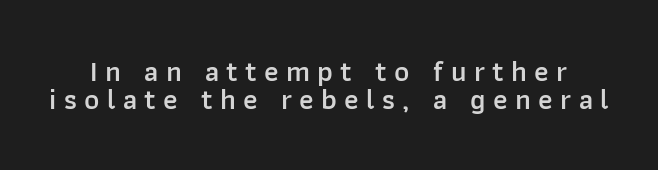
{"serif": "no", "italic": "no", "bold": "semi", "weight": "semibold", "width": "normal", "stroke_contrast": "low", "x_height": "medium", "monospaced": "no", "underline": "no", "line_spacing": "tight", "line_spacing_ratio": 0.95, "letter_spacing": "wide", "letter_spacing_em": 0.25, "glyph_px": 29}
